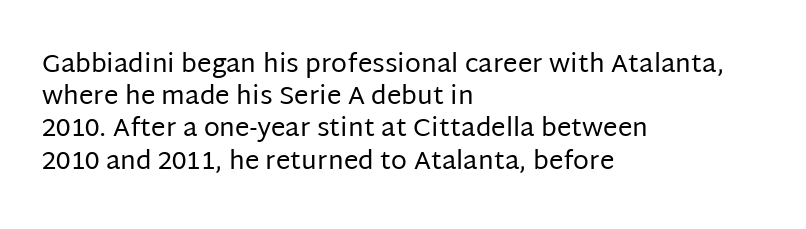
Q: Is the text bold? A: No.
Q: Is the text italic (slanted)? A: No, it is upright.
Q: Is the text underlined? A: No.
Q: How is the paragraph aligned? A: Left-aligned.
Q: Is the spacing between letters normal or unusually wide? A: Normal.
